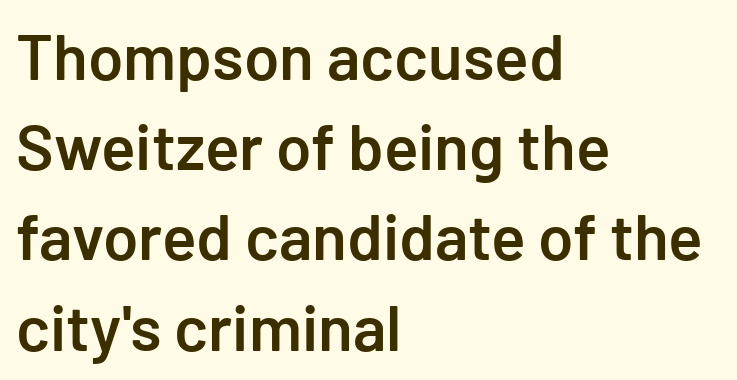
{"serif": "no", "italic": "no", "bold": "semi", "weight": "semibold", "width": "normal", "stroke_contrast": "low", "x_height": "medium", "underline": "no", "align": "left", "line_spacing": "normal", "line_spacing_ratio": 1.41, "letter_spacing": "normal", "letter_spacing_em": 0.0, "glyph_px": 64}
